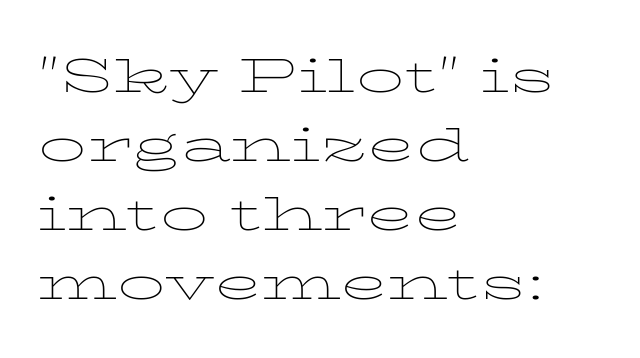
This is serif lettering, the kind often seen in printed books. Tracking here is standard; glyphs follow each other at the usual distance. In terms of leading, this rendering sits right in the middle. The zone under the glyphs is completely vacant. These lines are rendered in a variable-pitch font. A roman cut, with each character standing at attention.
